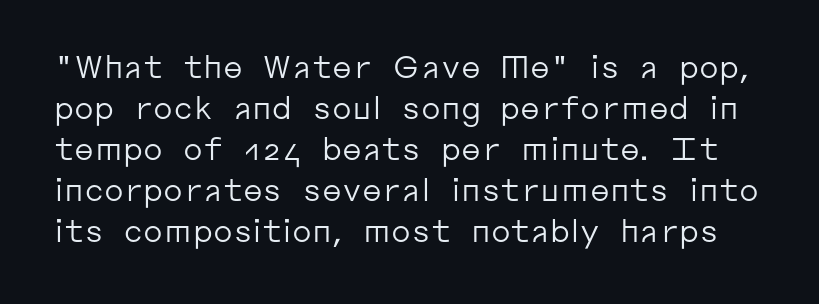
{"serif": "no", "italic": "no", "bold": "no", "weight": "regular", "width": "normal", "stroke_contrast": "low", "x_height": "medium", "monospaced": "no", "underline": "no", "line_spacing": "normal", "line_spacing_ratio": 1.32, "letter_spacing": "normal", "letter_spacing_em": 0.0, "glyph_px": 31}
